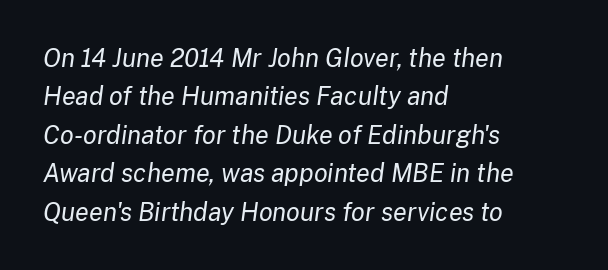
The image shows 25 px text type, italic (leaning right); set left-aligned, normal line spacing (1.54x), normal letter spacing, not underlined.
